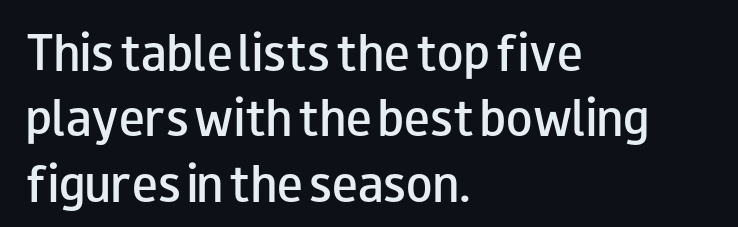
Q: Is the text bold? A: Semi-bold.
Q: Is the text italic (slanted)? A: No, it is upright.
Q: Is the typeface a serif or a sans-serif typeface? A: Sans-serif.
Q: Is the text underlined? A: No.
Q: How is the paragraph aligned? A: Left-aligned.
Q: Is the spacing between letters normal or unusually wide? A: Normal.
Q: Is the spacing between lines tight, normal or loose? A: Normal.
Q: Width (condensed, normal, or wide)? A: Wide.
Q: Stroke contrast? A: Low.
Q: x-height? A: Small.
Q: Monospaced? A: No.
